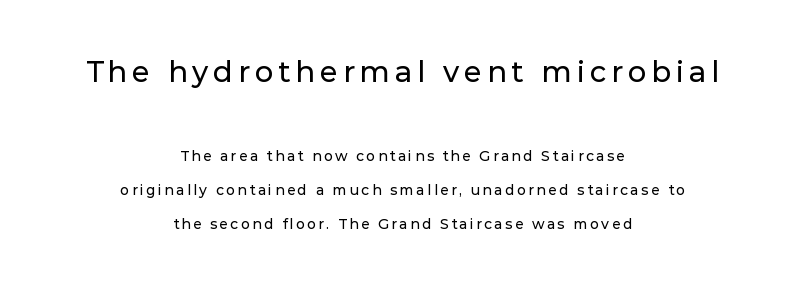
The image shows 29 px sans-serif type, upright; set centered, loose line spacing (2.44x), not underlined; the first (top) block is 2.07x larger; low stroke contrast and a medium x-height.
